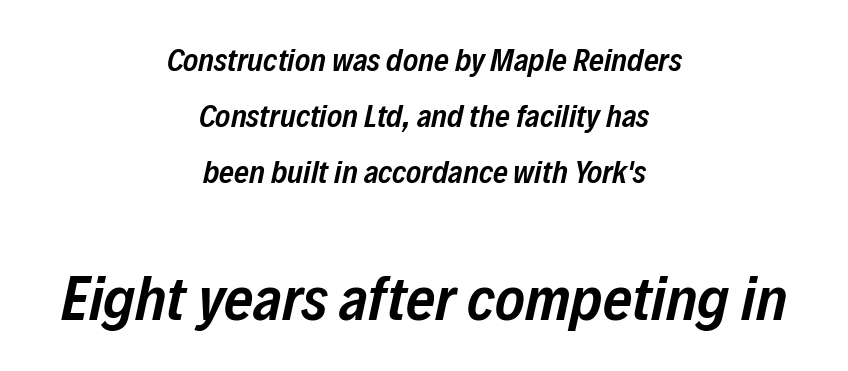
The image shows 63 px semibold, condensed type, italic (leaning right); set centered, line spacing 1.75x, normal letter spacing, not underlined; the second (bottom) block is 1.97x larger; low stroke contrast and a medium x-height.
